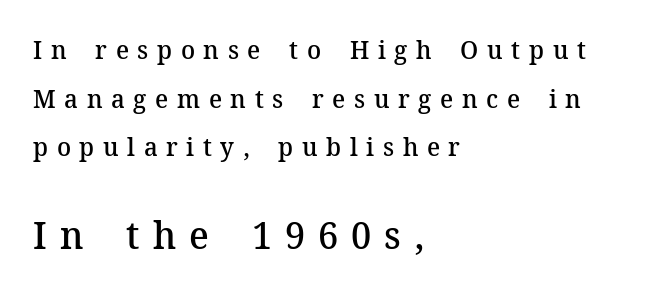
{"serif": "yes", "italic": "no", "bold": "semi", "weight": "semibold", "width": "normal", "stroke_contrast": "medium", "x_height": "medium", "monospaced": "no", "underline": "no", "align": "left", "line_spacing_ratio": 1.87, "letter_spacing": "wide", "letter_spacing_em": 0.33, "larger_block": "second", "size_ratio": 1.5, "glyph_px": 39}
